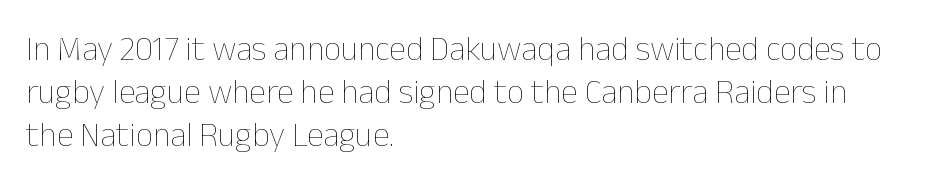
The image shows 34 px thin type, upright; set left-aligned, normal line spacing (1.27x), normal letter spacing, not underlined; low stroke contrast and a medium x-height.
